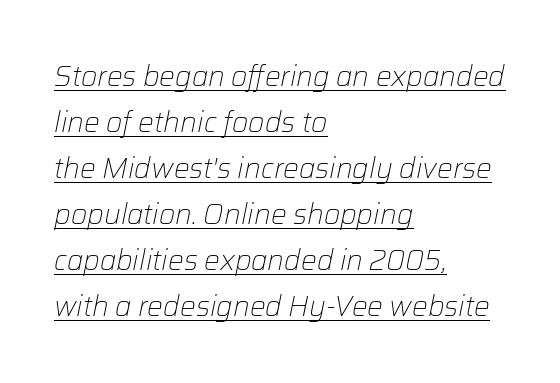
Q: Is the text bold? A: No.
Q: Is the text italic (slanted)? A: Yes, it leans right by about 12 degrees.
Q: Is the text underlined? A: Yes.
Q: How is the paragraph aligned? A: Left-aligned.
Q: Is the spacing between letters normal or unusually wide? A: Normal.
Q: Is the spacing between lines tight, normal or loose? A: Normal.
Q: Width (condensed, normal, or wide)? A: Normal.
Q: Stroke contrast? A: Low.
Q: x-height? A: Medium.
Q: Monospaced? A: No.
